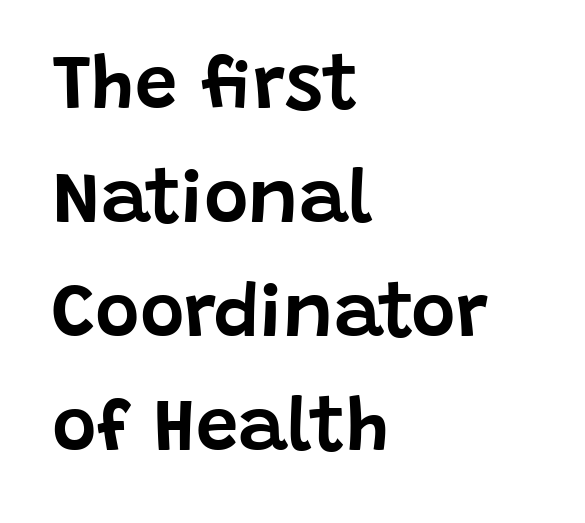
{"serif": "no", "italic": "no", "width": "normal", "stroke_contrast": "low", "x_height": "large", "monospaced": "no", "underline": "no", "align": "left", "line_spacing": "normal", "line_spacing_ratio": 1.5, "letter_spacing": "normal", "letter_spacing_em": 0.0, "glyph_px": 76}
